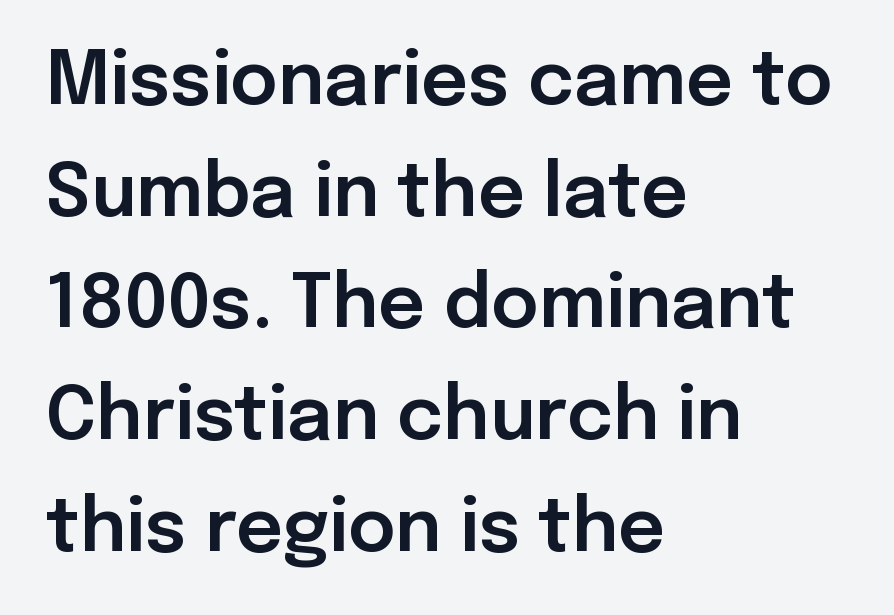
The letters advance in unequal steps, a hallmark of proportional type. A student would call this left alignment; a typographer would say flush left, rag right. How are the letters spaced? Ordinarily, with no added tracking. Every stem runs plumb, perpendicular to the baseline. Does the leading feel generous? No, just average. Observe the absence of serifs on each vertical stroke in this sample.
